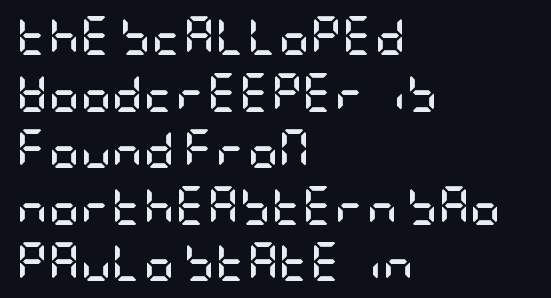
Q: Is the text bold? A: Yes.
Q: Is the text italic (slanted)? A: No, it is upright.
Q: Is the typeface a serif or a sans-serif typeface? A: Sans-serif.
Q: Is the text underlined? A: No.
Q: How is the paragraph aligned? A: Left-aligned.
Q: Is the spacing between letters normal or unusually wide? A: Normal.
Q: Is the spacing between lines tight, normal or loose? A: Normal.
Q: Width (condensed, normal, or wide)? A: Condensed.
Q: Stroke contrast? A: Low.
Q: x-height? A: Large.
